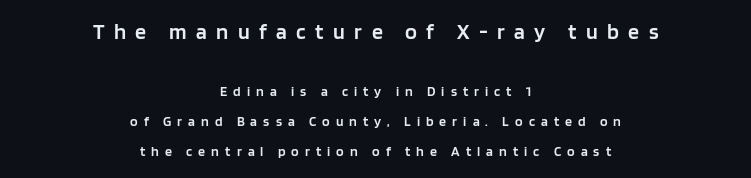
You could fit nearly another row in the gap between these rows. Size hierarchy here favors the leading block over the trailing one. Here the glyphs are tracked loosely, breaking word shapes into spaced letters. The strip under each line holds only bare page.
